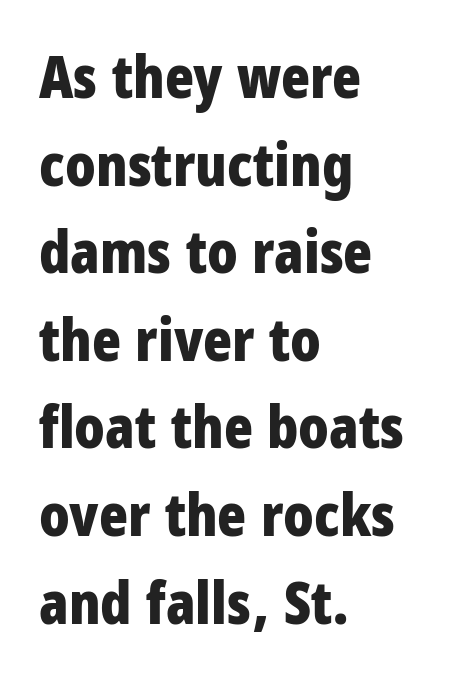
This sample has the flowing, uneven cadence of proportional lettering. Quick note: interline space is typical. Plain, unruled lines of type. Nope, no serifs anywhere on these letters. Short and long lines alike share a common starting point at left.
